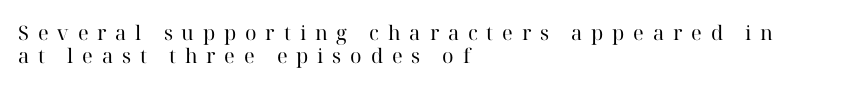
{"italic": "no", "bold": "no", "underline": "no", "align": "left", "line_spacing": "tight", "line_spacing_ratio": 1.13, "letter_spacing": "wide", "letter_spacing_em": 0.44, "glyph_px": 20}
